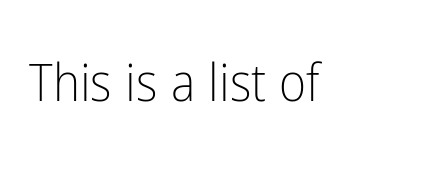
{"serif": "no", "italic": "no", "bold": "no", "weight": "light", "width": "condensed", "stroke_contrast": "low", "x_height": "medium", "monospaced": "no", "underline": "no", "letter_spacing": "normal", "letter_spacing_em": 0.0, "glyph_px": 52}
